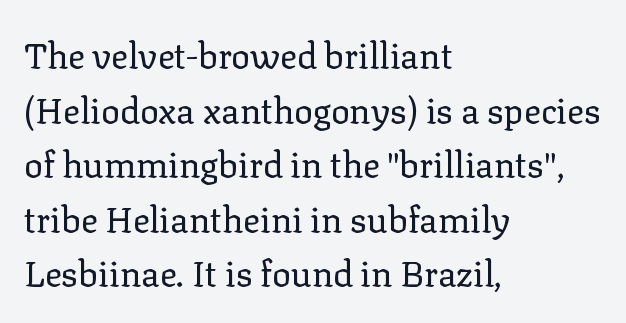
A roman cut, with each character standing at attention. What's the leading like? Ordinary, nothing unusual. The type is set solid horizontally, with unmodified tracking. These lines are rendered in a variable-pitch font. Every row of glyphs begins at an identical x-position on the left.
